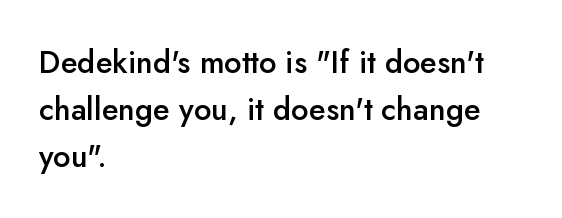
{"serif": "no", "italic": "no", "bold": "semi", "weight": "semibold", "width": "normal", "stroke_contrast": "low", "x_height": "small", "monospaced": "no", "underline": "no", "align": "left", "line_spacing": "normal", "line_spacing_ratio": 1.51, "letter_spacing": "normal", "letter_spacing_em": 0.0, "glyph_px": 31}
